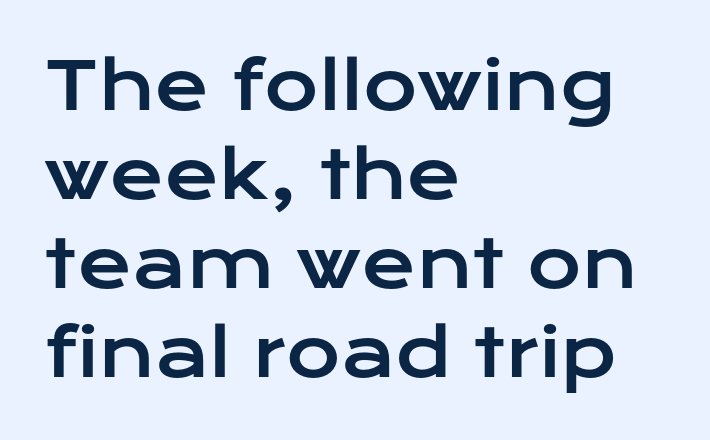
The image shows 66 px wide sans-serif type, upright; set left-aligned, normal line spacing (1.35x), normal letter spacing, not underlined; low stroke contrast and a medium x-height.
